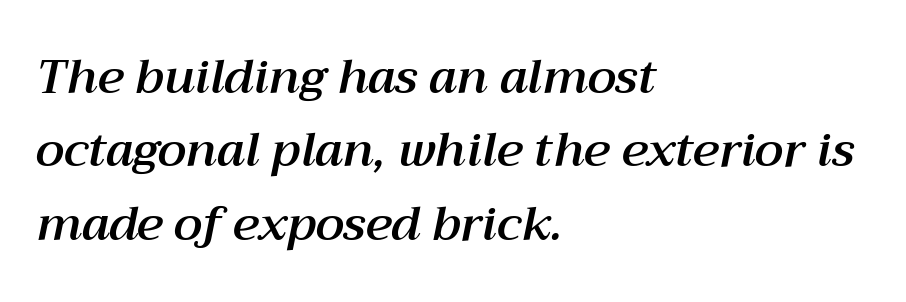
{"italic": "yes", "lean": "right", "slant_degrees": 12, "width": "normal", "stroke_contrast": "medium", "x_height": "medium", "monospaced": "no", "underline": "no", "align": "left", "line_spacing": "normal", "line_spacing_ratio": 1.56, "letter_spacing": "normal", "letter_spacing_em": 0.0, "glyph_px": 47}
